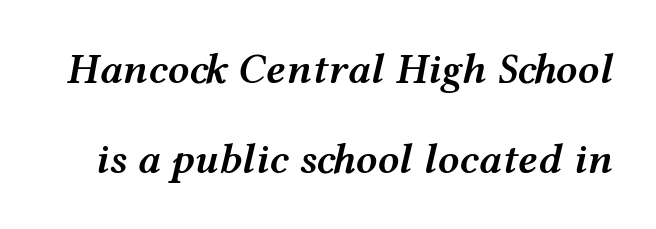
Compared with typical paragraphs, the rows here are farther apart. Here the glyphs are tracked normally, forming tight word shapes. The face used here is proportionally spaced, like ordinary book or web type. Its strokes are somewhat broadened, the hallmark of semibold type. The gap between lines stays unmarked.
